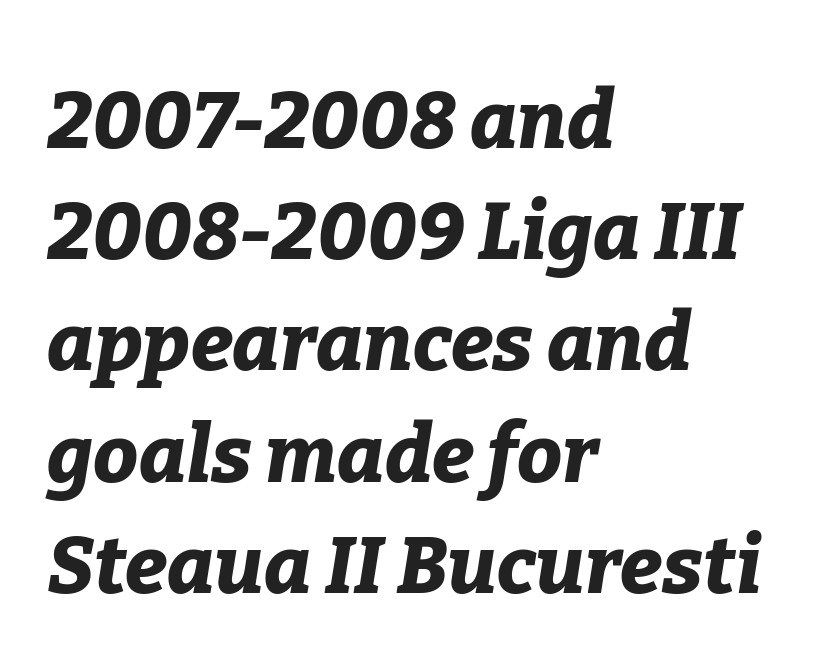
Short note: letters normally spaced. In terms of posture, this sample is oblique. This block has exactly the height ordinary leading produces. Left-aligned paragraph, ragged on the right. The glyphs have the mass of a bold cut. The string is rendered with underlining switched off.
